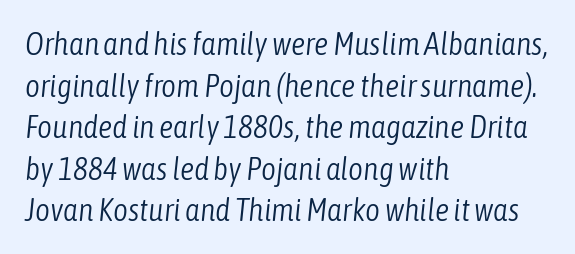
The image shows 32 px light, condensed type, italic (leaning right); set left-aligned, normal line spacing (1.3x), normal letter spacing, not underlined; low stroke contrast and a medium x-height.
